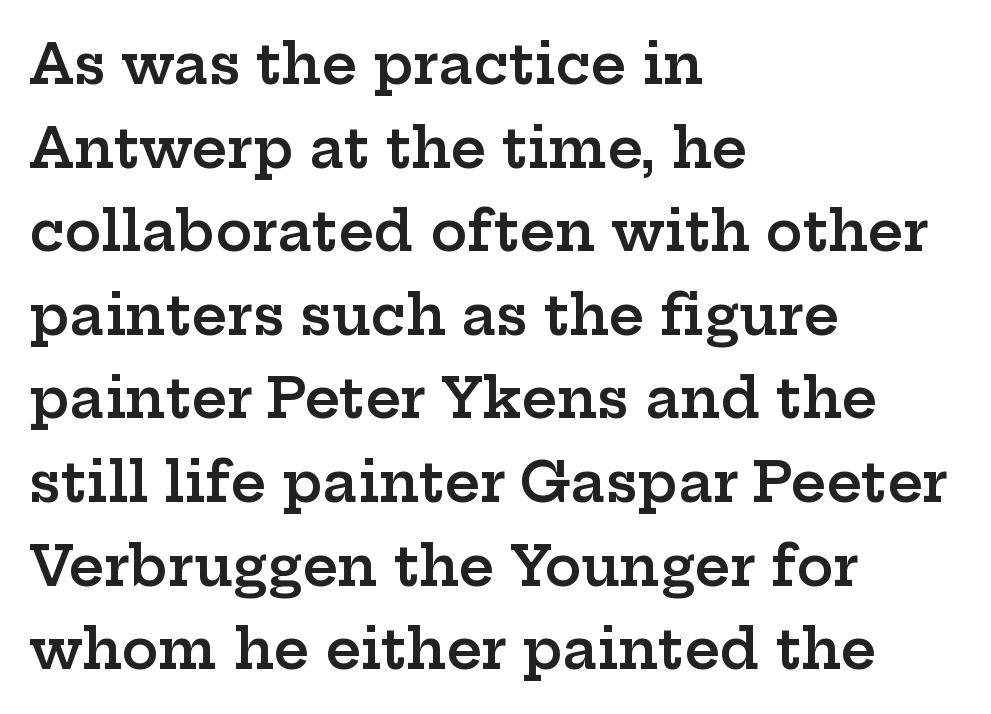
The image shows 55 px semibold, wide serif type, upright; set left-aligned, normal line spacing (1.52x), normal letter spacing, not underlined; low stroke contrast and a medium x-height.
